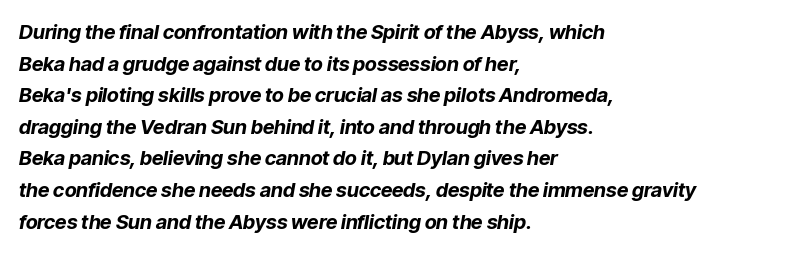
Q: Is the text bold? A: Yes.
Q: Is the text italic (slanted)? A: Yes, it leans right by about 9 degrees.
Q: Is the text underlined? A: No.
Q: How is the paragraph aligned? A: Left-aligned.
Q: Is the spacing between letters normal or unusually wide? A: Normal.
Q: Is the spacing between lines tight, normal or loose? A: Normal.
